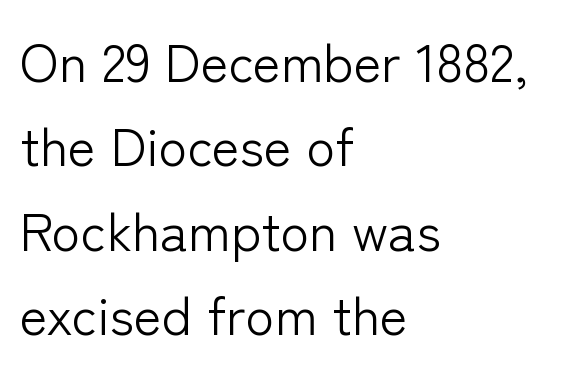
Q: Is the text bold? A: No.
Q: Is the text italic (slanted)? A: No, it is upright.
Q: Is the typeface a serif or a sans-serif typeface? A: Sans-serif.
Q: Is the text underlined? A: No.
Q: How is the paragraph aligned? A: Left-aligned.
Q: Is the spacing between letters normal or unusually wide? A: Normal.
Q: Is the spacing between lines tight, normal or loose? A: Normal.
Q: Width (condensed, normal, or wide)? A: Normal.
Q: Stroke contrast? A: Low.
Q: x-height? A: Medium.
Q: Monospaced? A: No.
